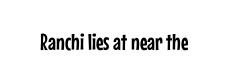
Each word holds together tightly as a unit, with standard inter-letter gaps. Posture: upright roman. The specimen omits any rule beneath the text block's lines.
